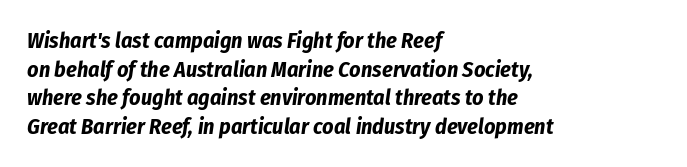
The image shows 22 px bold type, italic (leaning right); set left-aligned, normal line spacing (1.3x), normal letter spacing, not underlined.
